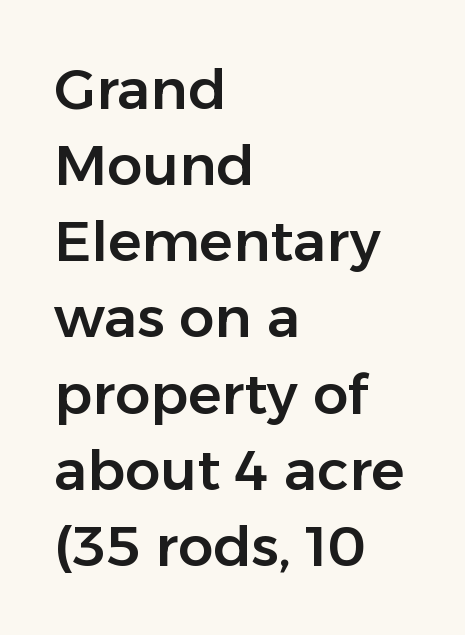
Q: Is the text italic (slanted)? A: No, it is upright.
Q: Is the typeface a serif or a sans-serif typeface? A: Sans-serif.
Q: Is the text underlined? A: No.
Q: How is the paragraph aligned? A: Left-aligned.
Q: Is the spacing between letters normal or unusually wide? A: Normal.
Q: Is the spacing between lines tight, normal or loose? A: Normal.
Q: Width (condensed, normal, or wide)? A: Normal.
Q: Stroke contrast? A: Low.
Q: x-height? A: Medium.
Q: Monospaced? A: No.
